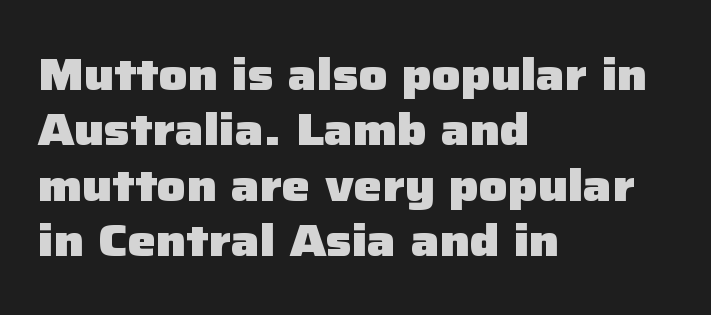
{"serif": "no", "italic": "no", "bold": "yes", "weight": "heavy", "width": "normal", "stroke_contrast": "low", "x_height": "medium", "monospaced": "no", "underline": "no", "align": "left", "line_spacing_ratio": 1.23, "letter_spacing": "normal", "letter_spacing_em": 0.0, "glyph_px": 45}
